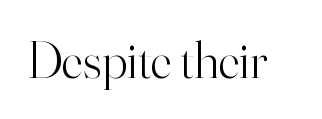
The image shows 52 px light serif type, upright; set normal letter spacing, not underlined; high stroke contrast and a small x-height.
